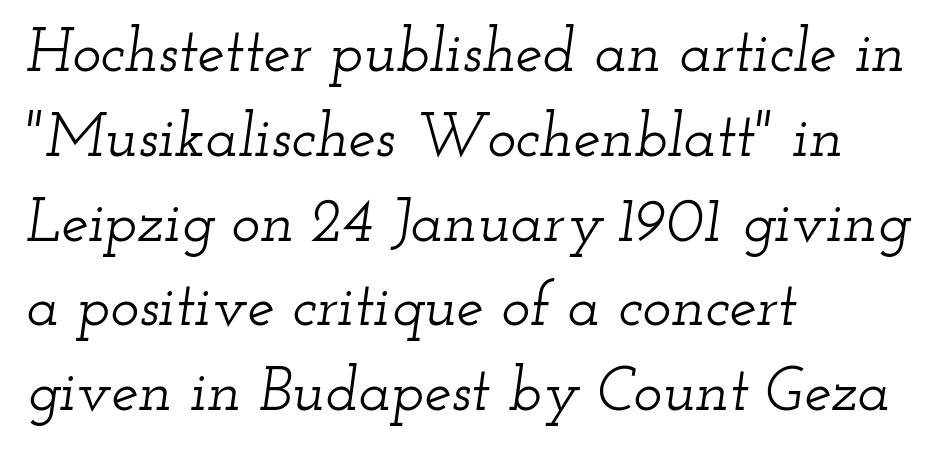
The image shows 61 px wide serif type, italic (leaning right); set left-aligned, normal line spacing (1.39x), normal letter spacing, not underlined; low stroke contrast and a small x-height.
